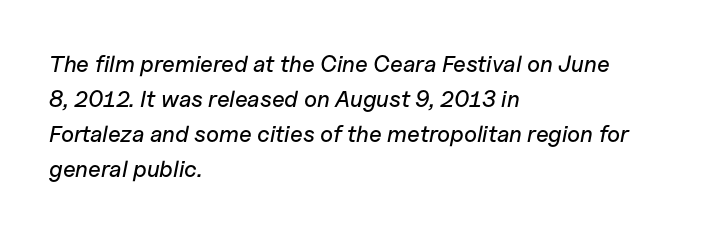
{"italic": "yes", "lean": "right", "slant_degrees": 11, "underline": "no", "align": "left", "line_spacing": "normal", "line_spacing_ratio": 1.52, "letter_spacing": "normal", "letter_spacing_em": 0.0, "glyph_px": 23}
